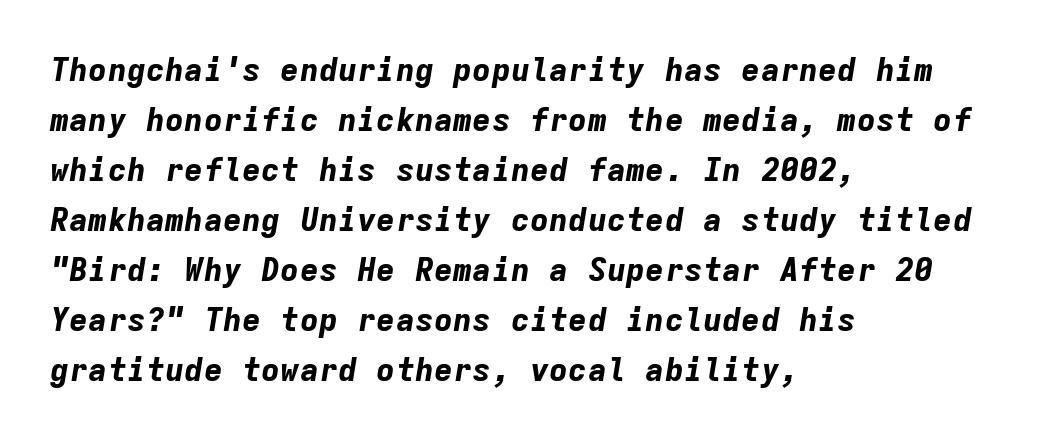
{"italic": "yes", "lean": "right", "slant_degrees": 9, "bold": "yes", "weight": "bold", "width": "normal", "stroke_contrast": "low", "x_height": "medium", "monospaced": "yes", "underline": "no", "align": "left", "line_spacing": "normal", "line_spacing_ratio": 1.56, "letter_spacing": "normal", "letter_spacing_em": 0.0, "glyph_px": 32}
